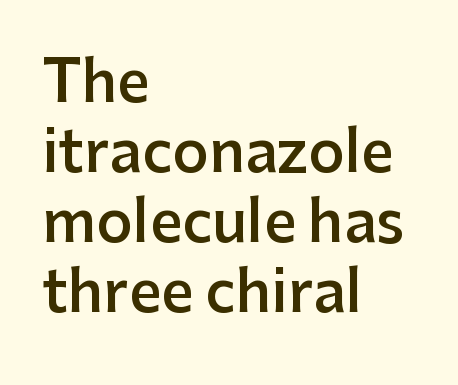
Q: Is the text bold? A: Semi-bold.
Q: Is the text italic (slanted)? A: No, it is upright.
Q: Is the typeface a serif or a sans-serif typeface? A: Sans-serif.
Q: Is the text underlined? A: No.
Q: How is the paragraph aligned? A: Left-aligned.
Q: Is the spacing between letters normal or unusually wide? A: Normal.
Q: Width (condensed, normal, or wide)? A: Normal.
Q: Stroke contrast? A: Low.
Q: x-height? A: Medium.
Q: Monospaced? A: No.
